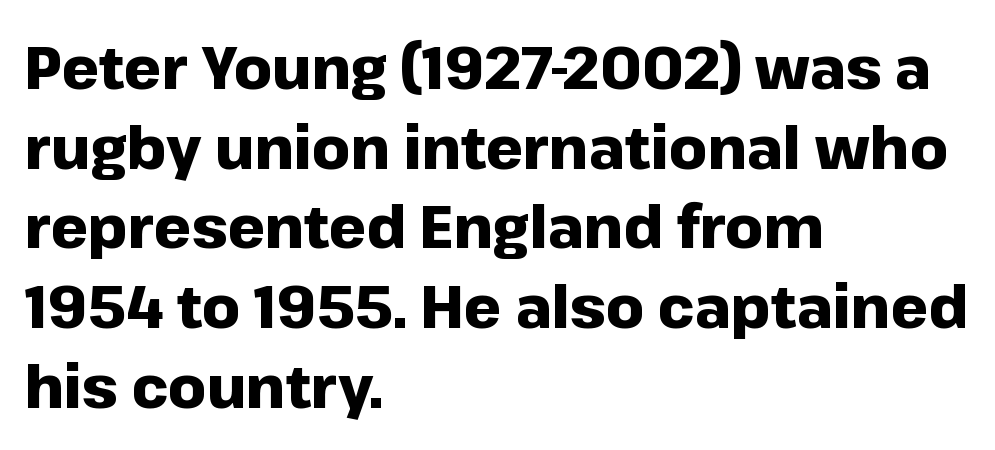
The image shows 59 px heavy sans-serif type, upright; set left-aligned, normal line spacing (1.35x), normal letter spacing, not underlined; low stroke contrast and a medium x-height.
